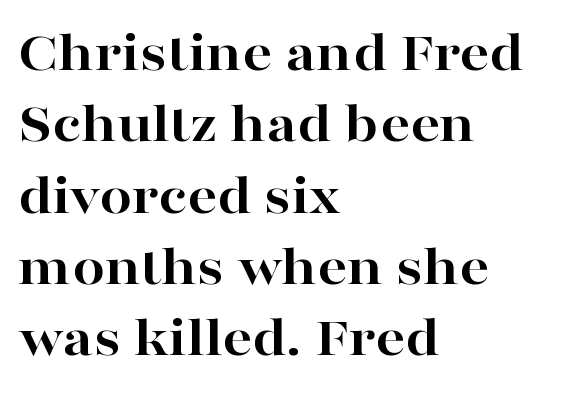
Quick note: not italic, upright. Standard letterfit; no display-style spreading of the glyphs. The rendering shows small feet on the letterforms — a serif design. The compositor pushed each line to the left boundary. Spacing verdict: proportional, widths tailored to each character. This is heavy type, rendered in bold.
